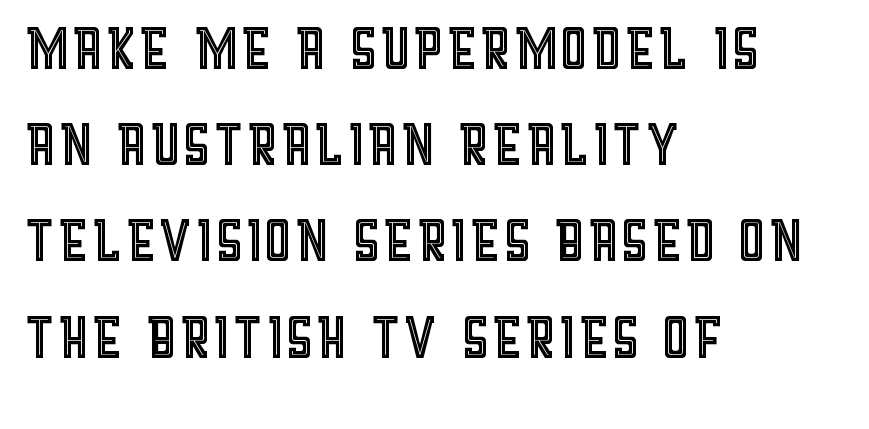
Here the glyphs are tracked normally, forming tight word shapes. Vertical spacing — default. Any mark beneath the type? The region is blank. You could not count columns in this text — the font is proportionally spaced.
